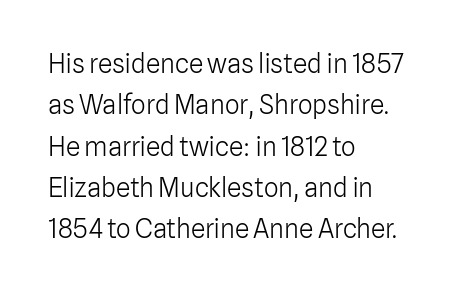
The image shows 26 px text type, upright; set left-aligned, normal line spacing (1.59x), normal letter spacing, not underlined.
